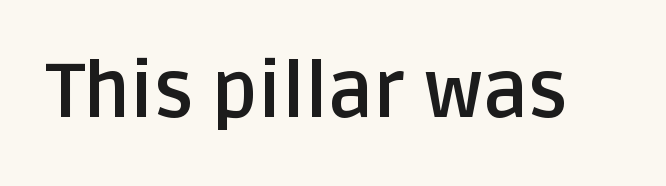
{"serif": "no", "italic": "no", "bold": "yes", "weight": "semibold", "width": "normal", "stroke_contrast": "low", "x_height": "large", "monospaced": "no", "underline": "no", "letter_spacing": "normal", "letter_spacing_em": 0.0, "glyph_px": 77}
